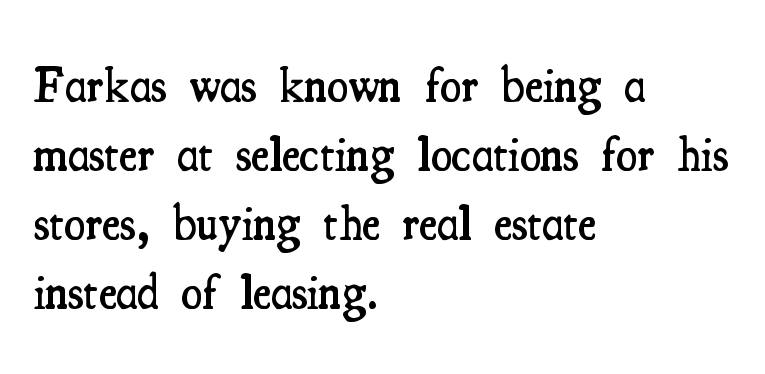
{"serif": "yes", "italic": "no", "bold": "semi", "weight": "semibold", "width": "condensed", "stroke_contrast": "medium", "x_height": "small", "monospaced": "no", "underline": "no", "align": "left", "line_spacing": "normal", "line_spacing_ratio": 1.41, "letter_spacing": "normal", "letter_spacing_em": 0.0, "glyph_px": 49}
